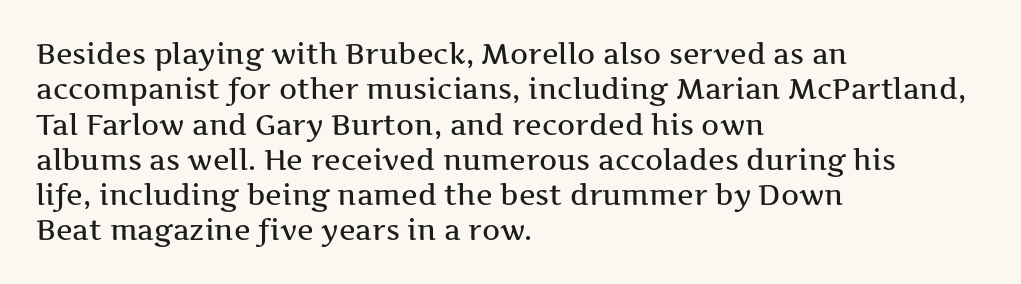
The image shows 28 px wide serif type, upright; set left-aligned, normal line spacing (1.26x), normal letter spacing, not underlined; medium stroke contrast and a medium x-height.
